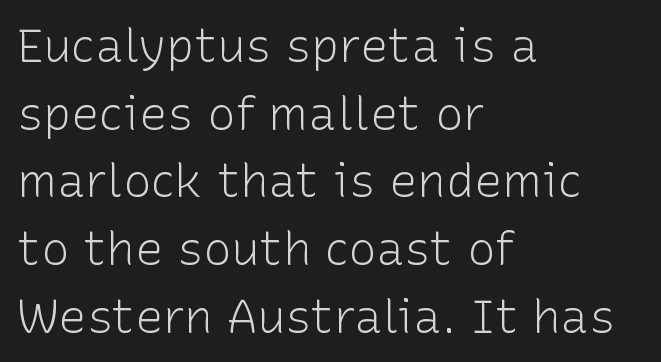
{"serif": "no", "italic": "no", "bold": "no", "weight": "light", "width": "normal", "stroke_contrast": "low", "x_height": "medium", "monospaced": "no", "underline": "no", "align": "left", "line_spacing": "normal", "line_spacing_ratio": 1.44, "letter_spacing": "normal", "letter_spacing_em": 0.0, "glyph_px": 47}
